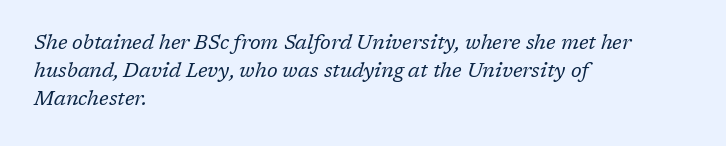
The image shows 20 px text type, italic (leaning right); set left-aligned, normal line spacing (1.41x), normal letter spacing, not underlined.
